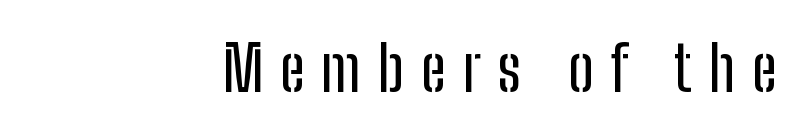
The image shows 62 px condensed sans-serif type, upright; set right-aligned, unusually wide letter spacing (+0.27 em), not underlined; low stroke contrast and a medium x-height.
